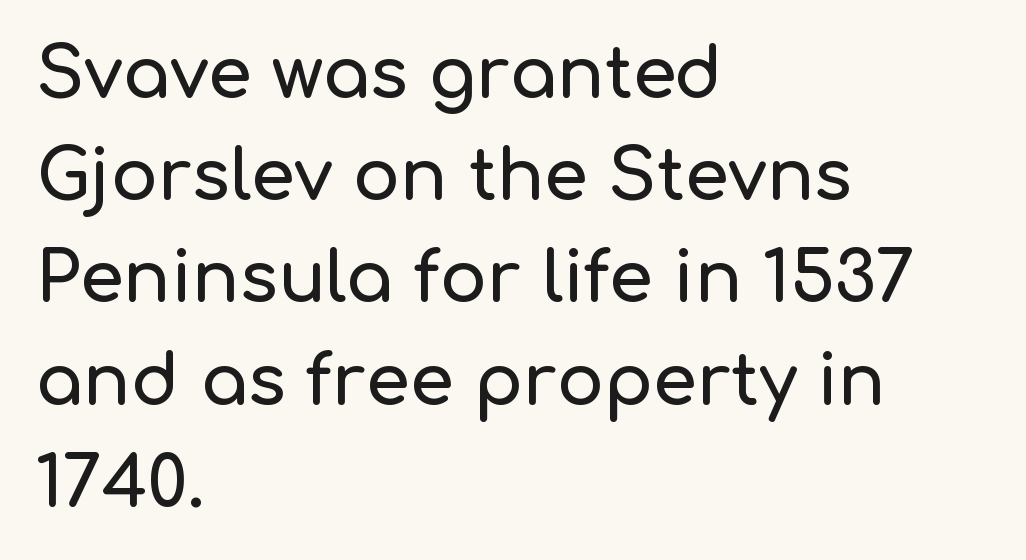
{"serif": "no", "italic": "no", "width": "normal", "stroke_contrast": "low", "x_height": "medium", "monospaced": "no", "underline": "no", "align": "left", "line_spacing": "normal", "line_spacing_ratio": 1.46, "letter_spacing": "normal", "letter_spacing_em": 0.0, "glyph_px": 70}
